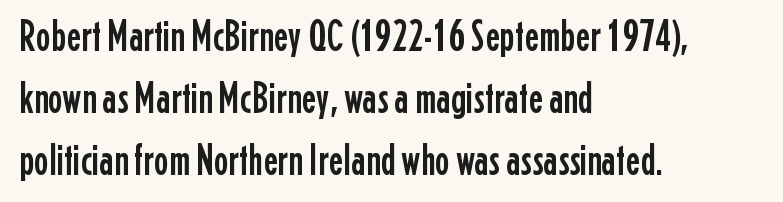
This is sans-serif lettering, the kind often seen on screens and signage. Just letters on the line, the space beneath them empty. Quick note: not italic, upright. Note the varied advance widths — an 'i' is clearly narrower than an 'm'. Summary of vertical rhythm: regular, with standard interline spacing.
